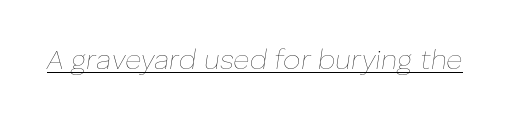
The image shows 28 px thin type, italic (leaning right); set normal letter spacing, underlined; low stroke contrast and a medium x-height.
